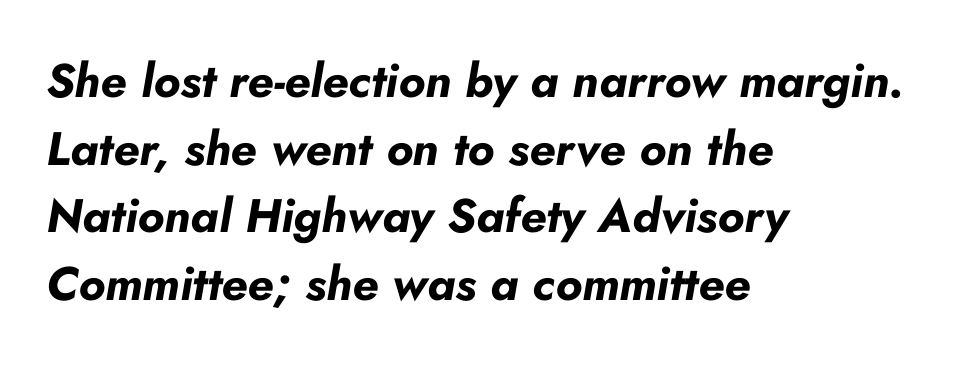
Proportional: the letters do not fall into vertical columns. Slanted lettering throughout. Quick note: interline space is typical. Chunky letters — that's bold for sure. The passage shown has conventional tracking throughout.
